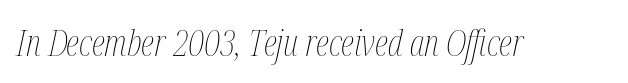
Q: Is the text bold? A: No.
Q: Is the text italic (slanted)? A: Yes, it leans right by about 12 degrees.
Q: Is the text underlined? A: No.
Q: Is the spacing between letters normal or unusually wide? A: Normal.
Q: Width (condensed, normal, or wide)? A: Condensed.
Q: Stroke contrast? A: Medium.
Q: x-height? A: Medium.
Q: Monospaced? A: No.
